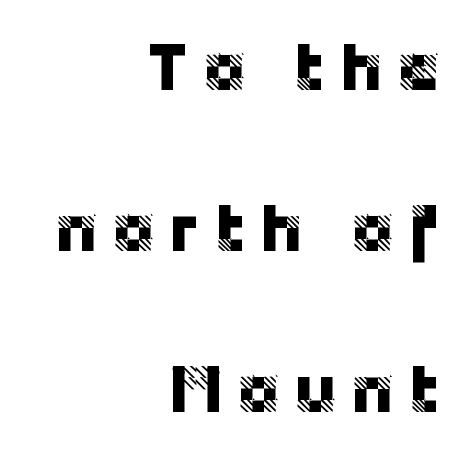
Honestly, there is no underline to notice here at all. This block would shrink considerably if given ordinary leading; it's expanded now. The face used here is proportionally spaced, like ordinary book or web type. In terms of posture, this sample is upright.
